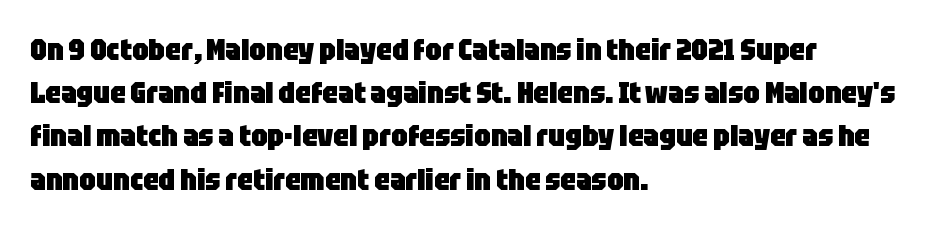
The horizontal fit of the characters is conventional and even. Each letter's strokes conclude bluntly, with no projecting serifs. This block has exactly the height ordinary leading produces. Note the varied advance widths — an 'i' is clearly narrower than an 'm'.
